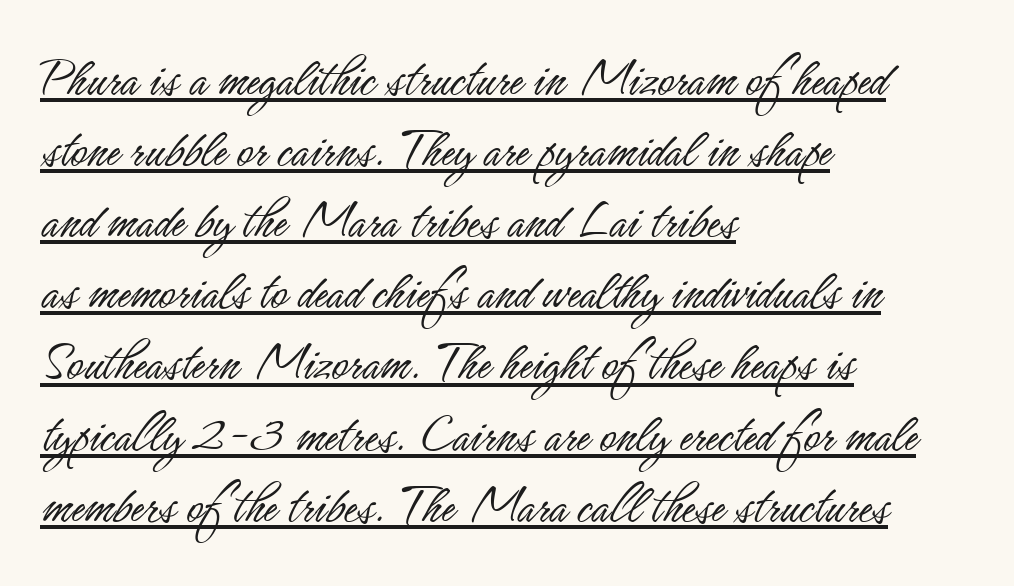
Summary of vertical rhythm: regular, with standard interline spacing. Stroke thickness stays within the range of a standard reading face or lighter. This rendering leaves character spacing at its baseline value. Varying glyph widths throughout — classic text-font behaviour. To sum up the face: it is a sans, with no serifs.
